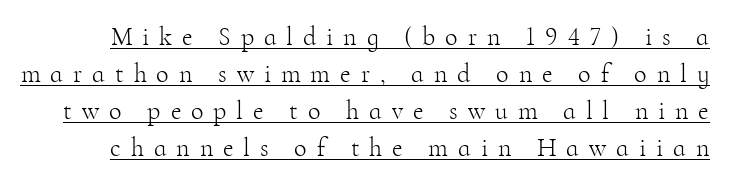
{"italic": "no", "bold": "no", "underline": "yes", "line_spacing": "normal", "line_spacing_ratio": 1.42, "letter_spacing": "wide", "letter_spacing_em": 0.38, "glyph_px": 26}
